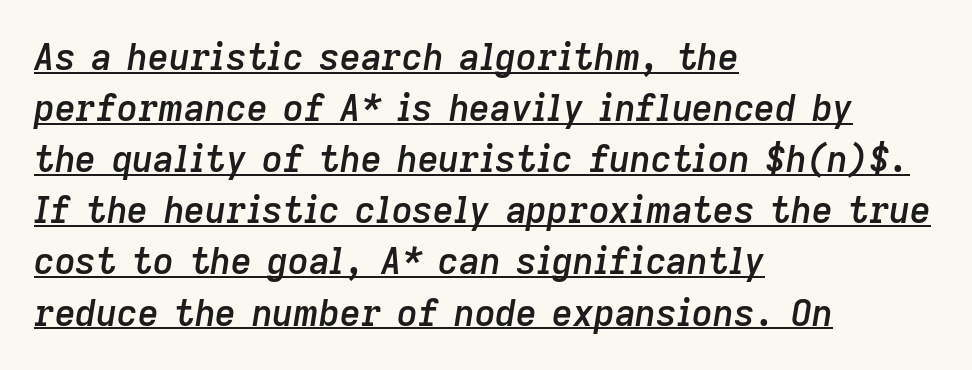
Successive baselines arrive at the customary interval. Check the space under the baseline: a stroke is drawn there. Would a proofreader flag this as italicized? Yes. The rendering uses a semibold face; strokes are thickened but not to full bold. The lines are quadded left. Do the characters align in a grid? No, the font is proportional.
